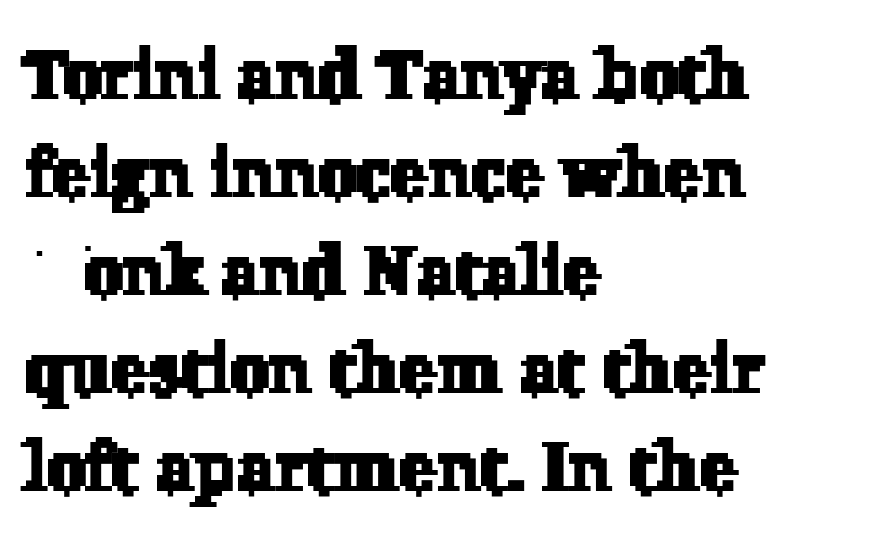
The image shows 70 px serif type; set left-aligned, normal line spacing (1.4x), normal letter spacing, not underlined; low stroke contrast and a medium x-height.
